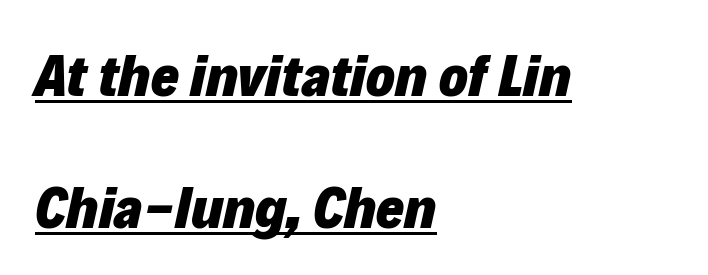
{"italic": "yes", "lean": "right", "slant_degrees": 12, "bold": "yes", "weight": "heavy", "width": "normal", "stroke_contrast": "low", "x_height": "medium", "monospaced": "no", "underline": "yes", "align": "left", "line_spacing": "loose", "line_spacing_ratio": 2.2, "letter_spacing": "normal", "letter_spacing_em": 0.0, "glyph_px": 60}
